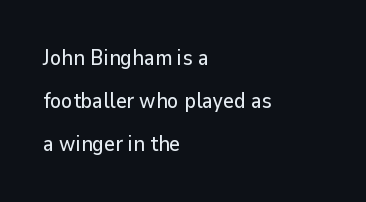
Look at the tracking — it's just the regular setting, nothing added. Successive baselines arrive slowly, with a big drop between each. A bare baseline throughout the passage. The lines are quadded left.
